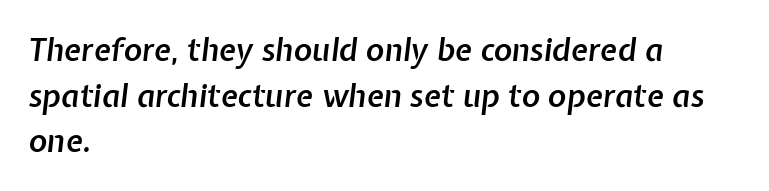
{"italic": "yes", "lean": "right", "slant_degrees": 7, "bold": "semi", "weight": "semibold", "width": "normal", "stroke_contrast": "low", "x_height": "medium", "monospaced": "no", "underline": "no", "align": "left", "line_spacing": "normal", "line_spacing_ratio": 1.47, "letter_spacing": "normal", "letter_spacing_em": 0.0, "glyph_px": 31}
